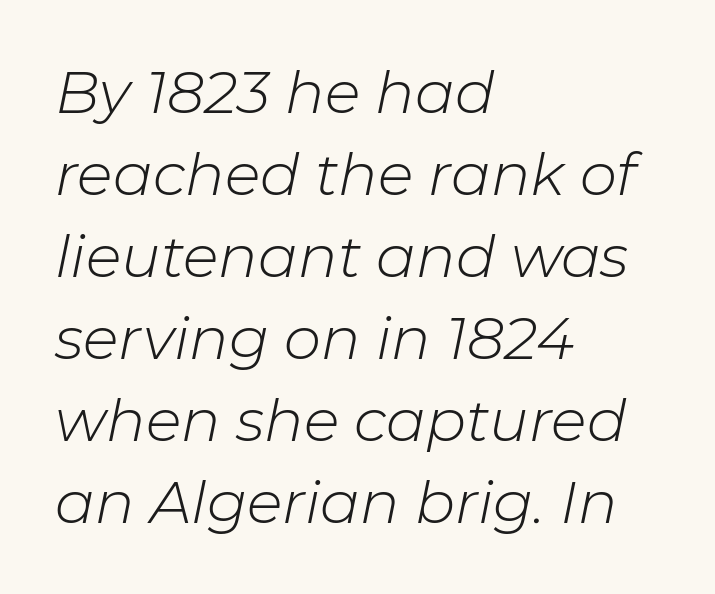
{"italic": "yes", "lean": "right", "slant_degrees": 11, "bold": "no", "weight": "light", "width": "normal", "stroke_contrast": "low", "x_height": "medium", "monospaced": "no", "underline": "no", "align": "left", "line_spacing": "normal", "line_spacing_ratio": 1.39, "letter_spacing": "normal", "letter_spacing_em": 0.0, "glyph_px": 59}
